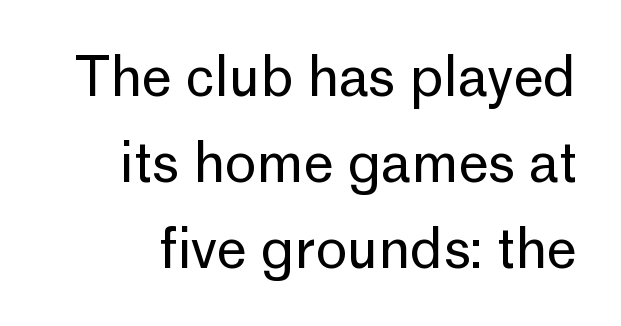
Look at the bottom of the vertical strokes: they stop flat, with no serifs. Default kerning and tracking; the words read as compact shapes. These lines are rendered in a variable-pitch font. Underline: absent.
